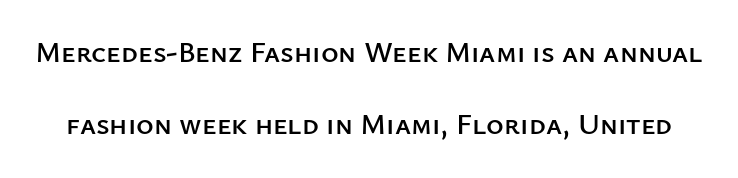
The image shows 30 px sans-serif type, upright; set loose line spacing (2.41x), normal letter spacing, not underlined; low stroke contrast and a medium x-height.
